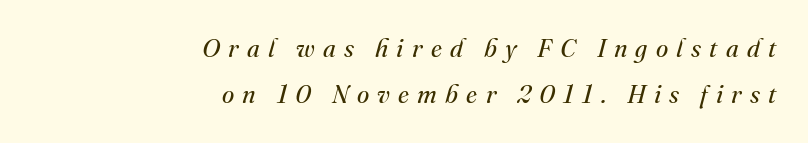
Tracking here is generous; glyphs stand well apart from one another. The text block is weighted toward the right margin, trailing off unevenly leftward. The space directly below the letters is spotless. Stroke thickness stays within the range of a standard reading face or lighter. Every character sits at an angle, as italics do.
